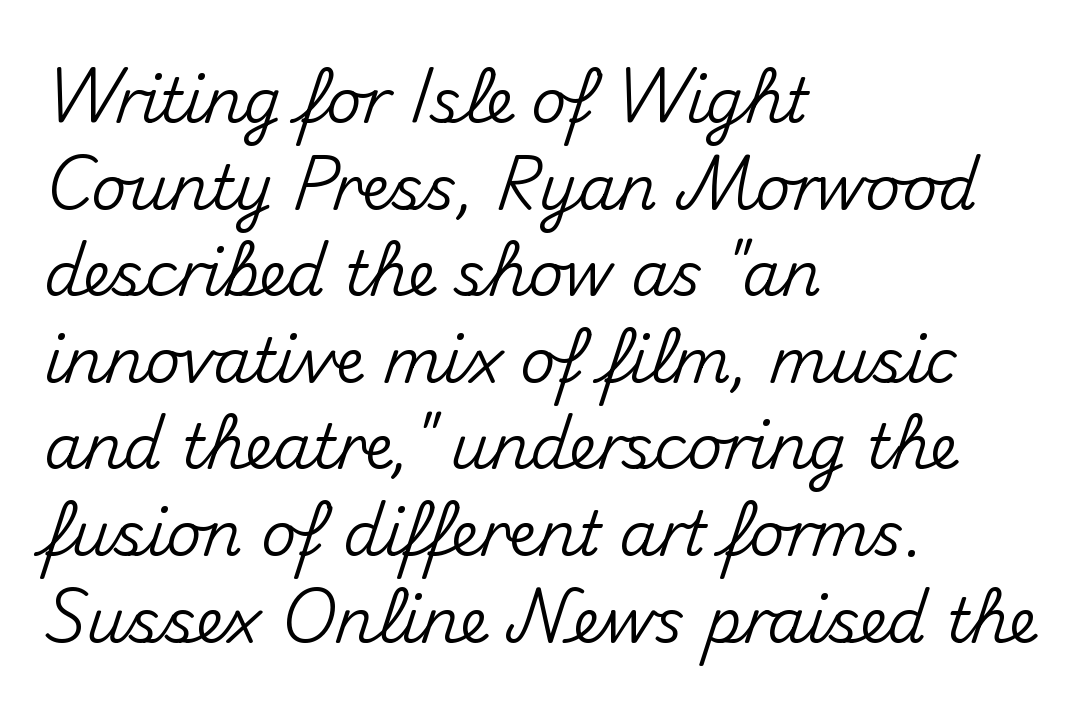
The image shows 61 px sans-serif type; set left-aligned, normal line spacing (1.42x), normal letter spacing, not underlined; medium stroke contrast and a small x-height.
